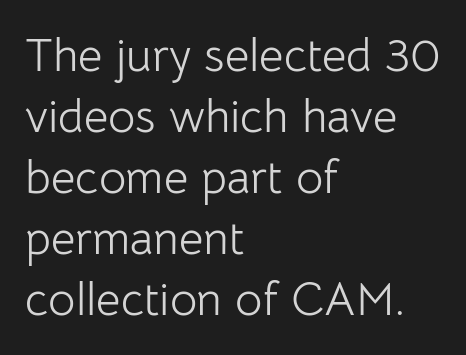
{"serif": "no", "italic": "no", "bold": "no", "weight": "light", "width": "normal", "stroke_contrast": "low", "x_height": "medium", "monospaced": "no", "underline": "no", "align": "left", "line_spacing": "normal", "line_spacing_ratio": 1.3, "letter_spacing": "normal", "letter_spacing_em": 0.0, "glyph_px": 47}
